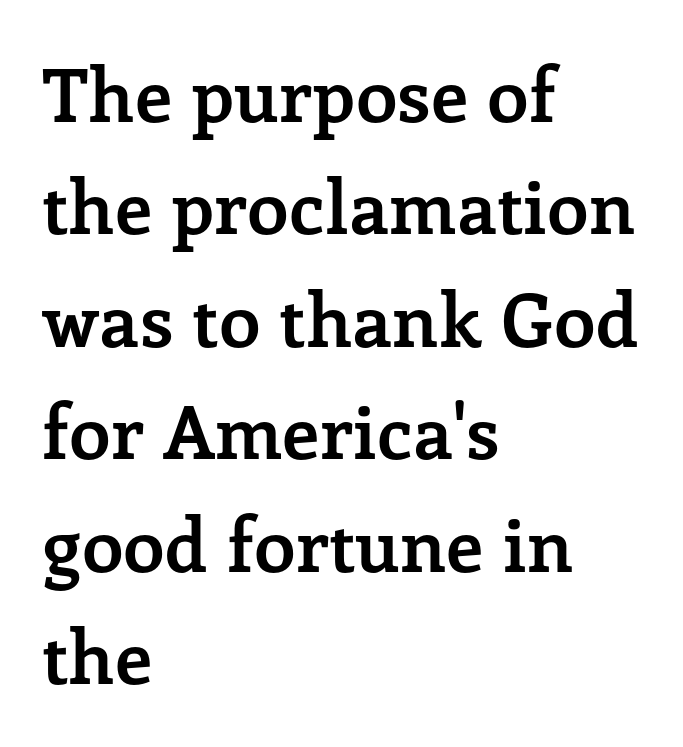
{"serif": "yes", "italic": "no", "bold": "yes", "weight": "semibold", "width": "normal", "stroke_contrast": "low", "x_height": "medium", "monospaced": "no", "underline": "no", "align": "left", "line_spacing": "normal", "line_spacing_ratio": 1.52, "letter_spacing": "normal", "letter_spacing_em": 0.0, "glyph_px": 74}
